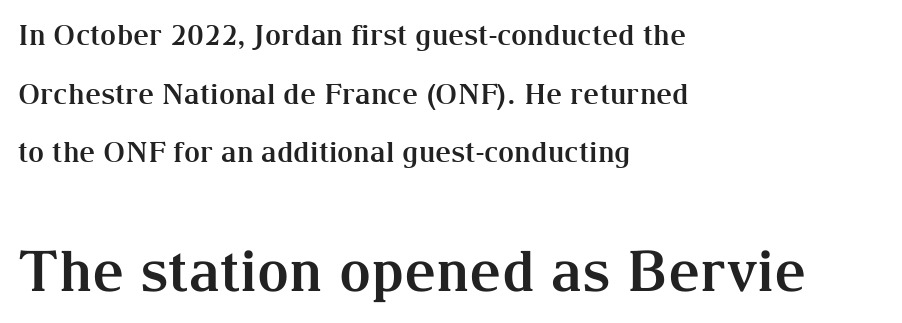
The image shows 56 px bold serif type, upright; set left-aligned, loose line spacing (2.09x), normal letter spacing, not underlined; the second (bottom) block is 2.0x larger; medium stroke contrast and a medium x-height.
